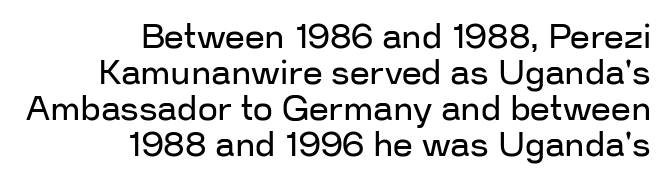
The image shows 35 px regular-weight sans-serif type, upright; set right-aligned, tight line spacing (1.03x), normal letter spacing, not underlined; low stroke contrast and a medium x-height.
